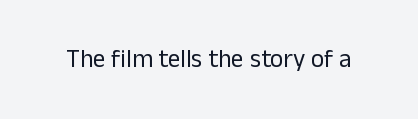
Q: Is the text bold? A: No.
Q: Is the text italic (slanted)? A: No, it is upright.
Q: Is the text underlined? A: No.
Q: Is the spacing between letters normal or unusually wide? A: Normal.
